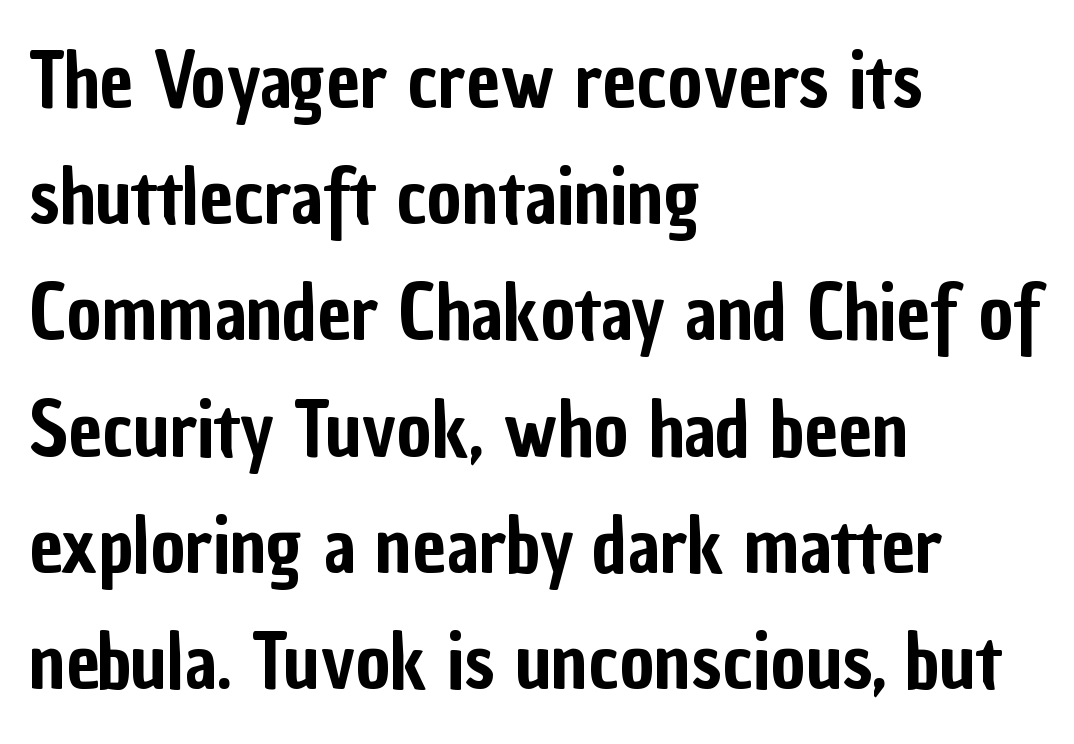
Q: Is the text italic (slanted)? A: No, it is upright.
Q: Is the typeface a serif or a sans-serif typeface? A: Sans-serif.
Q: Is the text underlined? A: No.
Q: How is the paragraph aligned? A: Left-aligned.
Q: Is the spacing between letters normal or unusually wide? A: Normal.
Q: Is the spacing between lines tight, normal or loose? A: Normal.
Q: Width (condensed, normal, or wide)? A: Condensed.
Q: Stroke contrast? A: Low.
Q: x-height? A: Medium.
Q: Monospaced? A: No.
